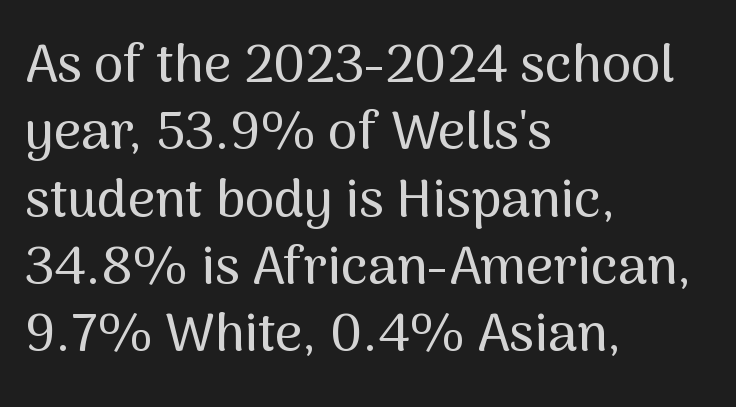
In terms of letterspacing, this is plain default setting. The passage shown is not underscored anywhere. Character widths vary here, with narrow letters taking less room than wide ones. The passage is arranged the way most books set body copy — flush left. Regarding serifs, this sample does without them. This sample uses an upright cut, with every glyph sitting square on the baseline.
